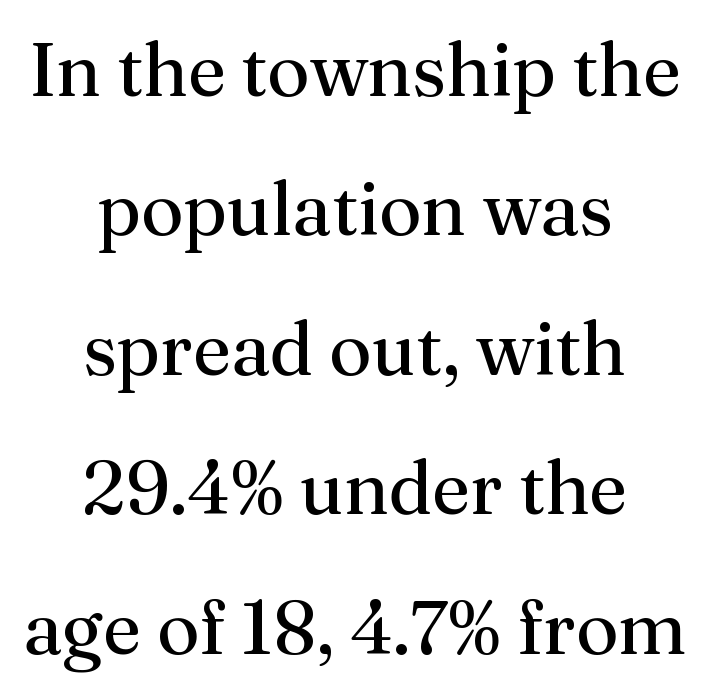
The image shows 75 px regular-weight serif type, upright; set centered, line spacing 1.86x, normal letter spacing, not underlined; medium stroke contrast and a medium x-height.
